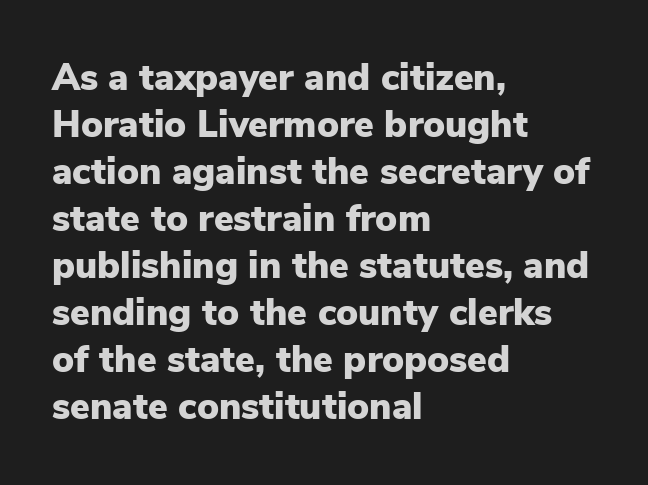
{"serif": "no", "italic": "no", "bold": "yes", "weight": "heavy", "width": "normal", "stroke_contrast": "low", "x_height": "medium", "monospaced": "no", "underline": "no", "align": "left", "line_spacing": "normal", "line_spacing_ratio": 1.27, "letter_spacing": "normal", "letter_spacing_em": 0.0, "glyph_px": 37}
